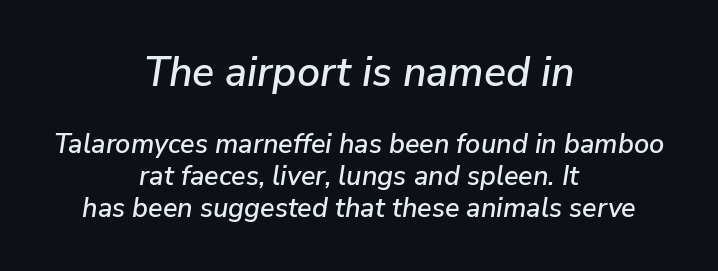
The image shows 41 px text type, italic (leaning right); set centered, line spacing 1.18x, normal letter spacing, not underlined; the first (top) block is 1.52x larger; low stroke contrast and a medium x-height.
